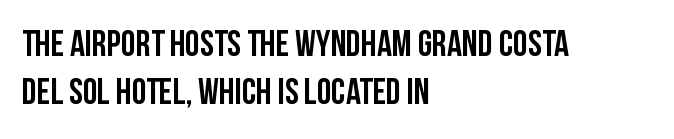
Regarding serifs, this sample does without them. Note the varied advance widths — an 'i' is clearly narrower than an 'm'. The letters stand upright; this is a roman face. The space beneath each line is pristine and unruled. Layout note: lines flush left. The block of text has a typical density, with ordinary space between rows.
